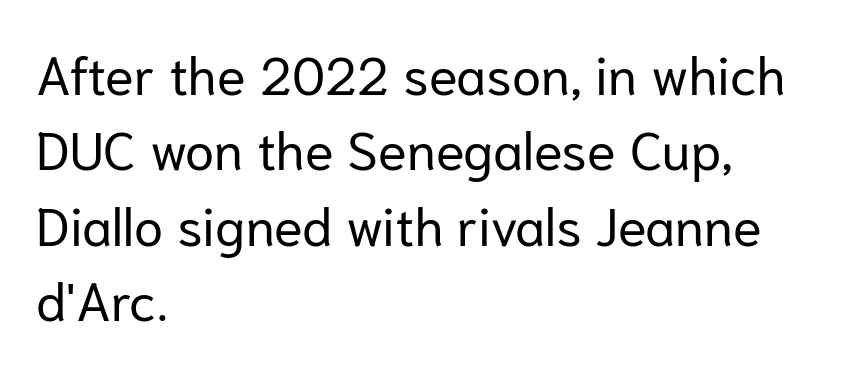
The image shows 53 px regular-weight sans-serif type, upright; set left-aligned, normal line spacing (1.42x), normal letter spacing, not underlined; low stroke contrast and a medium x-height.
